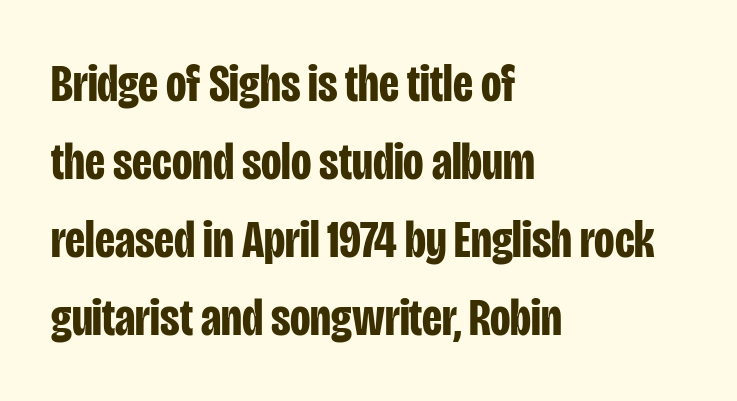
The image shows 53 px bold, condensed sans-serif type, upright; set left-aligned, normal line spacing (1.47x), normal letter spacing, not underlined; low stroke contrast and a large x-height.
